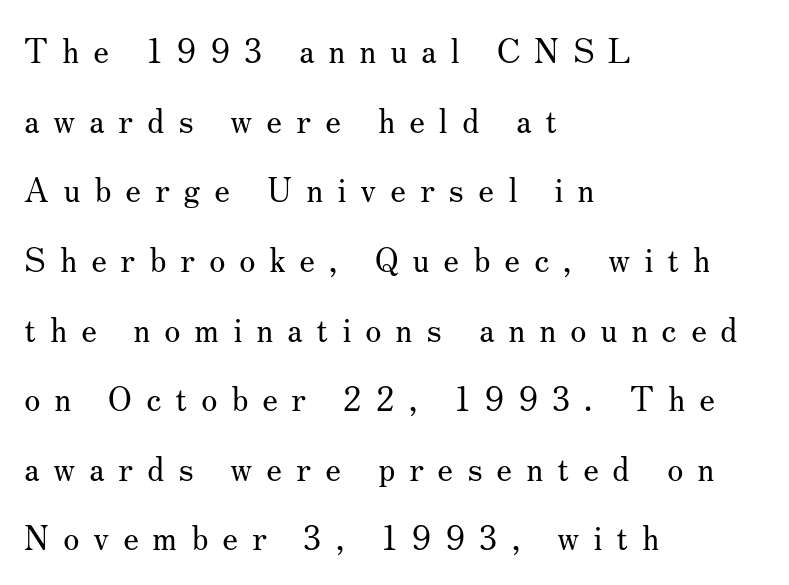
{"serif": "yes", "italic": "no", "bold": "no", "weight": "regular", "width": "normal", "stroke_contrast": "medium", "x_height": "small", "monospaced": "no", "underline": "no", "align": "left", "line_spacing": "loose", "line_spacing_ratio": 2.11, "letter_spacing": "wide", "letter_spacing_em": 0.42, "glyph_px": 33}
